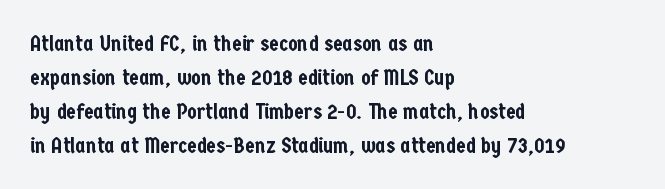
{"italic": "no", "underline": "no", "align": "left", "line_spacing": "normal", "line_spacing_ratio": 1.54, "letter_spacing": "normal", "letter_spacing_em": 0.0, "glyph_px": 22}
